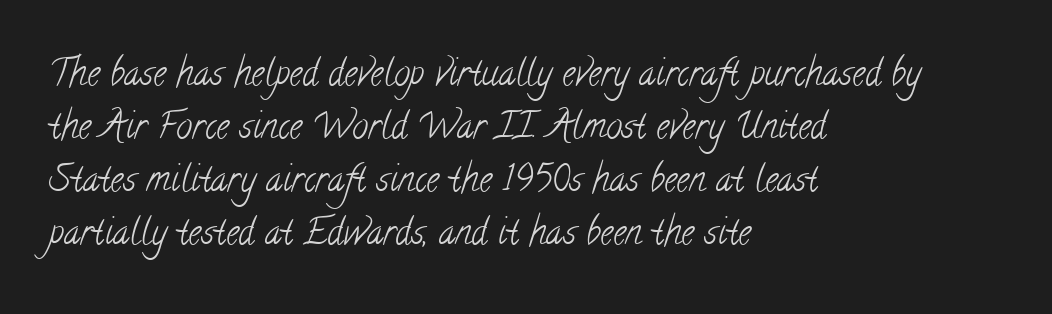
Q: Is the text bold? A: No.
Q: Is the typeface a serif or a sans-serif typeface? A: Serif.
Q: Is the text underlined? A: No.
Q: How is the paragraph aligned? A: Left-aligned.
Q: Is the spacing between letters normal or unusually wide? A: Normal.
Q: Is the spacing between lines tight, normal or loose? A: Normal.
Q: Width (condensed, normal, or wide)? A: Condensed.
Q: Stroke contrast? A: Low.
Q: x-height? A: Small.
Q: Monospaced? A: No.
